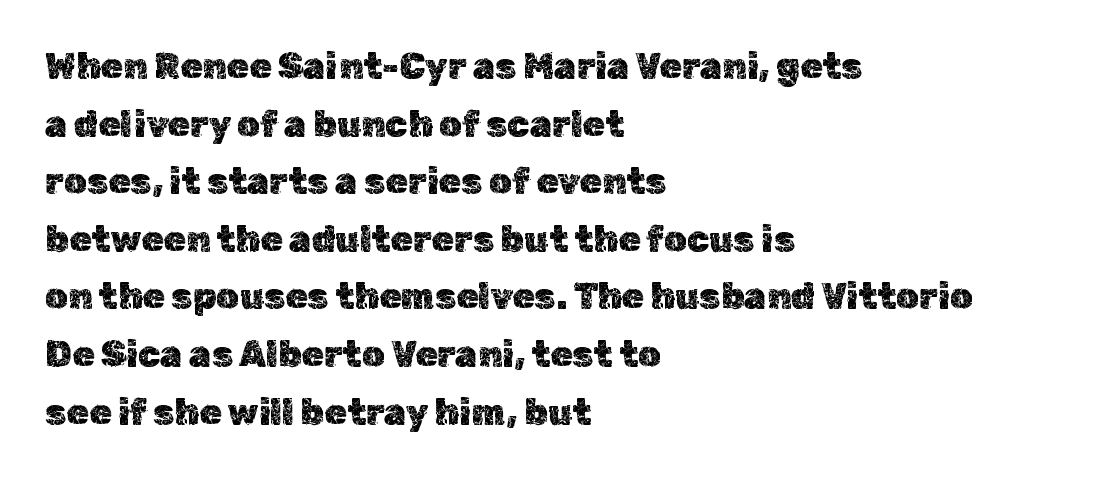
Q: Is the text italic (slanted)? A: No, it is upright.
Q: Is the text underlined? A: No.
Q: How is the paragraph aligned? A: Left-aligned.
Q: Is the spacing between letters normal or unusually wide? A: Normal.
Q: Is the spacing between lines tight, normal or loose? A: Normal.
Q: Width (condensed, normal, or wide)? A: Normal.
Q: x-height? A: Medium.
Q: Monospaced? A: No.
